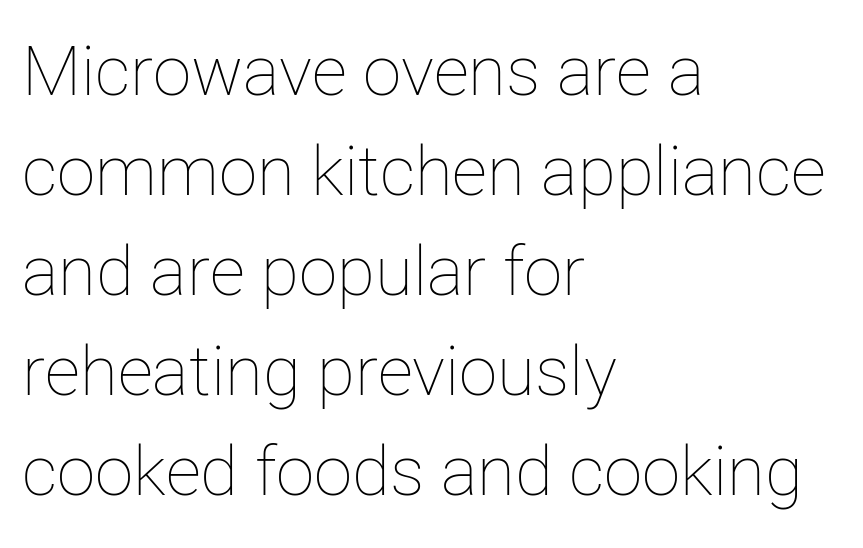
The image shows 69 px thin type, upright; set left-aligned, normal line spacing (1.45x), normal letter spacing, not underlined; low stroke contrast and a medium x-height.
